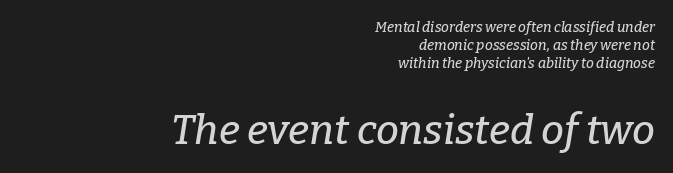
Q: Is the text italic (slanted)? A: Yes, it leans right by about 9 degrees.
Q: Is the typeface a serif or a sans-serif typeface? A: Serif.
Q: Is the text underlined? A: No.
Q: How is the paragraph aligned? A: Right-aligned.
Q: Is the spacing between letters normal or unusually wide? A: Normal.
Q: Is the spacing between lines tight, normal or loose? A: Normal.
Q: Which block of text is set in a larger size, the first (top) or the second (bottom)? A: The second (bottom) one.
Q: Width (condensed, normal, or wide)? A: Normal.
Q: Stroke contrast? A: Low.
Q: x-height? A: Medium.
Q: Monospaced? A: No.
